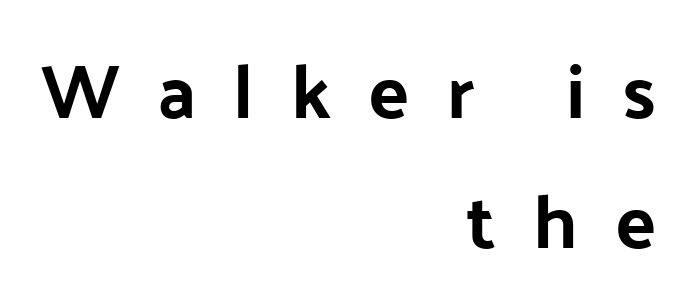
Q: Is the text italic (slanted)? A: No, it is upright.
Q: Is the typeface a serif or a sans-serif typeface? A: Sans-serif.
Q: Is the text underlined? A: No.
Q: How is the paragraph aligned? A: Right-aligned.
Q: Is the spacing between letters normal or unusually wide? A: Unusually wide.
Q: Width (condensed, normal, or wide)? A: Normal.
Q: Stroke contrast? A: Low.
Q: x-height? A: Medium.
Q: Monospaced? A: No.
